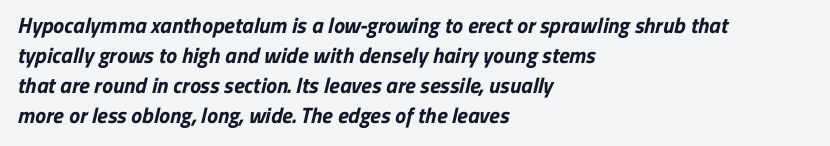
Q: Is the text bold? A: Yes.
Q: Is the text underlined? A: No.
Q: How is the paragraph aligned? A: Left-aligned.
Q: Is the spacing between letters normal or unusually wide? A: Normal.
Q: Is the spacing between lines tight, normal or loose? A: Normal.
